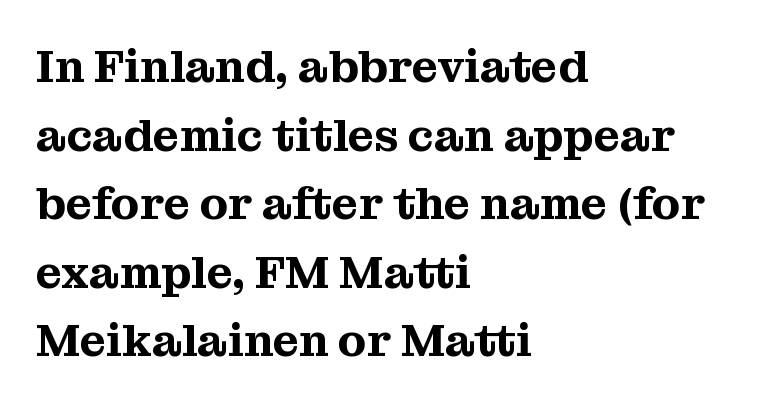
Q: Is the text italic (slanted)? A: No, it is upright.
Q: Is the typeface a serif or a sans-serif typeface? A: Serif.
Q: Is the text underlined? A: No.
Q: How is the paragraph aligned? A: Left-aligned.
Q: Is the spacing between letters normal or unusually wide? A: Normal.
Q: Is the spacing between lines tight, normal or loose? A: Normal.
Q: Width (condensed, normal, or wide)? A: Normal.
Q: Stroke contrast? A: Medium.
Q: x-height? A: Medium.
Q: Monospaced? A: No.
